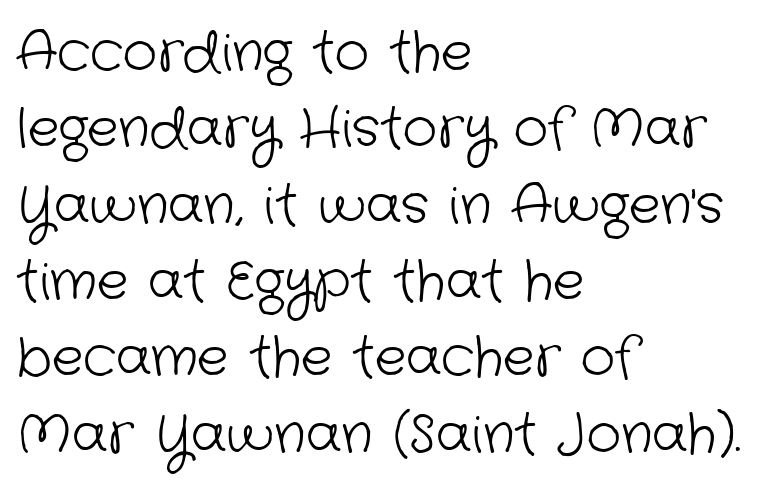
Baseline-to-baseline distance is the conventional proportion of letter height. The passage is arranged the way most books set body copy — flush left. The strokes are not fattened; the text isn't bold. You could not count columns in this text — the font is proportionally spaced.
